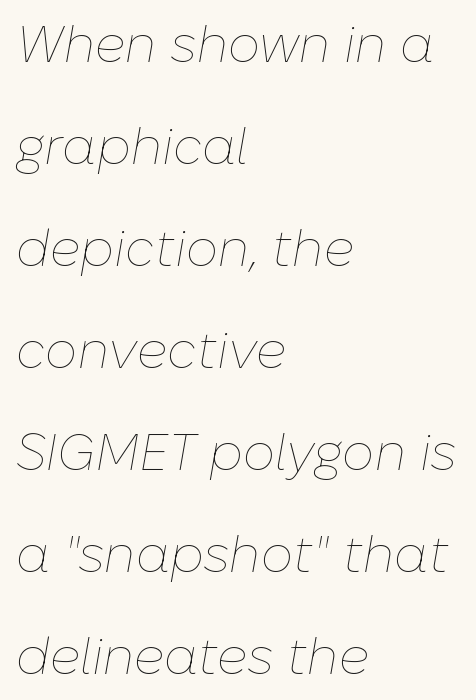
The line-height multiplier appears high, well above default. Quick note: underline off. Think of a printed novel: that variable character pitch is what you see here. Does extra space separate the letters? No, they use regular spacing. The weight tops out at a normal text grade. Notice how the stems are inclined rather than vertical — that's the hallmark of italics.
